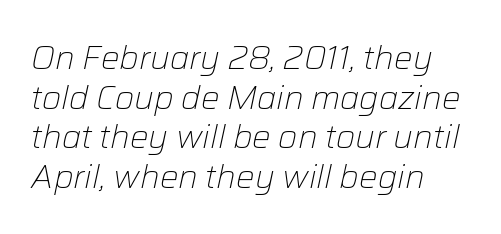
The image shows 33 px light type, italic (leaning right); set left-aligned, line spacing 1.2x, normal letter spacing, not underlined; low stroke contrast and a medium x-height.
